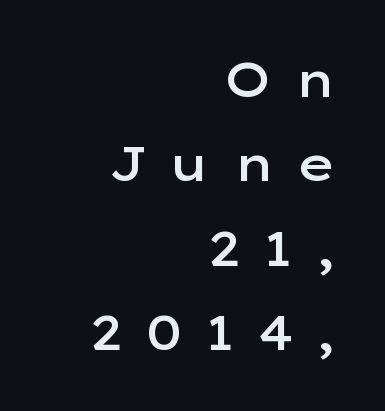
Q: Is the text bold? A: Semi-bold.
Q: Is the text italic (slanted)? A: No, it is upright.
Q: Is the typeface a serif or a sans-serif typeface? A: Sans-serif.
Q: Is the text underlined? A: No.
Q: How is the paragraph aligned? A: Right-aligned.
Q: Is the spacing between letters normal or unusually wide? A: Unusually wide.
Q: Width (condensed, normal, or wide)? A: Wide.
Q: Stroke contrast? A: Low.
Q: x-height? A: Medium.
Q: Monospaced? A: No.
